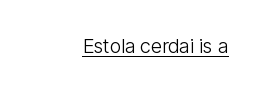
The typography opts for an upright posture over an oblique one. The letterforms sit shoulder to shoulder at normal distance. Notice how a bar underscores the lettering throughout. Nothing heavy about these letters — not bold at all.
